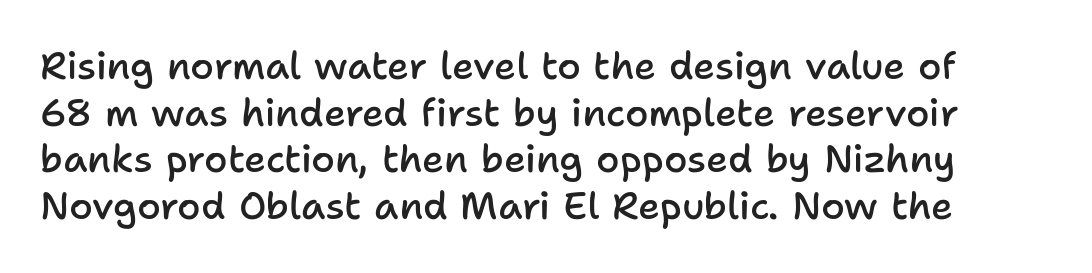
Q: Is the text bold? A: Semi-bold.
Q: Is the text italic (slanted)? A: No, it is upright.
Q: Is the typeface a serif or a sans-serif typeface? A: Sans-serif.
Q: Is the text underlined? A: No.
Q: Is the spacing between letters normal or unusually wide? A: Normal.
Q: Width (condensed, normal, or wide)? A: Normal.
Q: Stroke contrast? A: Low.
Q: x-height? A: Medium.
Q: Monospaced? A: No.
